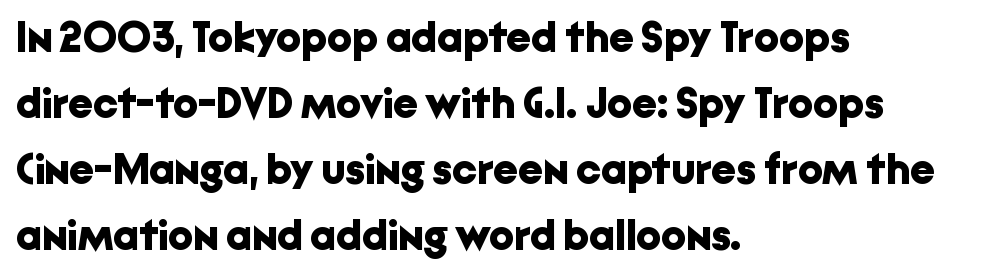
Q: Is the text bold? A: Yes.
Q: Is the text italic (slanted)? A: No, it is upright.
Q: Is the typeface a serif or a sans-serif typeface? A: Sans-serif.
Q: Is the text underlined? A: No.
Q: How is the paragraph aligned? A: Left-aligned.
Q: Is the spacing between letters normal or unusually wide? A: Normal.
Q: Is the spacing between lines tight, normal or loose? A: Normal.
Q: Width (condensed, normal, or wide)? A: Normal.
Q: Stroke contrast? A: Low.
Q: x-height? A: Medium.
Q: Monospaced? A: No.
